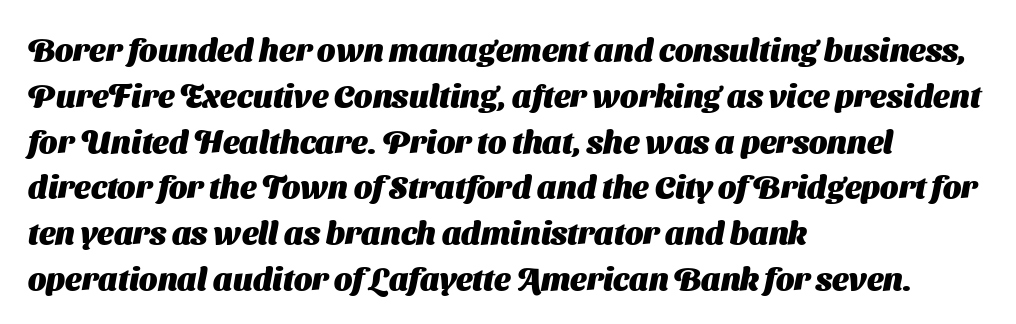
Q: Is the text bold? A: Yes.
Q: Is the typeface a serif or a sans-serif typeface? A: Sans-serif.
Q: Is the text underlined? A: No.
Q: How is the paragraph aligned? A: Left-aligned.
Q: Is the spacing between letters normal or unusually wide? A: Normal.
Q: Is the spacing between lines tight, normal or loose? A: Normal.
Q: Width (condensed, normal, or wide)? A: Normal.
Q: Stroke contrast? A: Medium.
Q: x-height? A: Medium.
Q: Monospaced? A: No.
